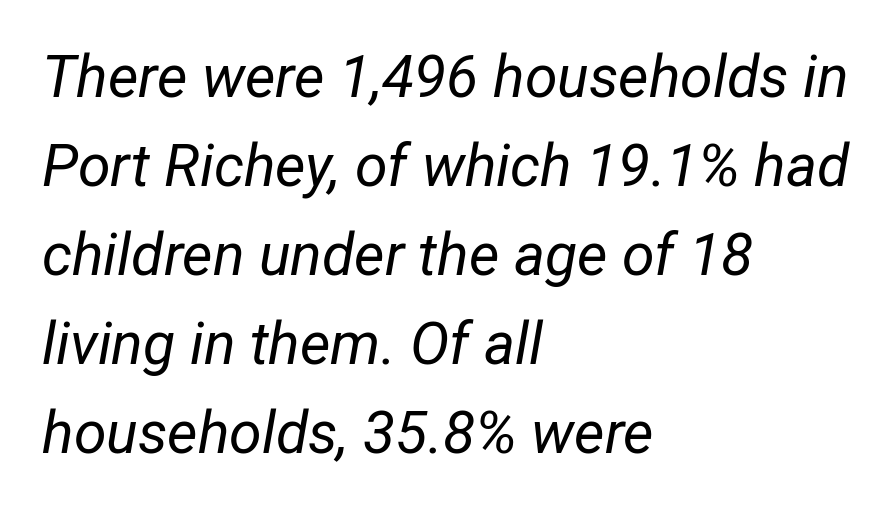
The image shows 59 px regular-weight, condensed type, italic (leaning right); set left-aligned, normal line spacing (1.51x), normal letter spacing, not underlined; low stroke contrast and a medium x-height.
